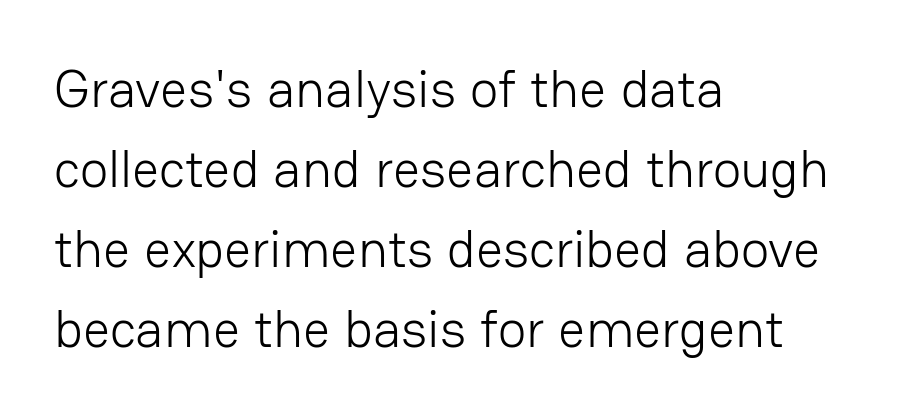
Typographically, this falls in the sans-serif category. The letterforms sit at book weight or below. The letters stand upright; this is a roman face. Character widths vary here, with narrow letters taking less room than wide ones.
